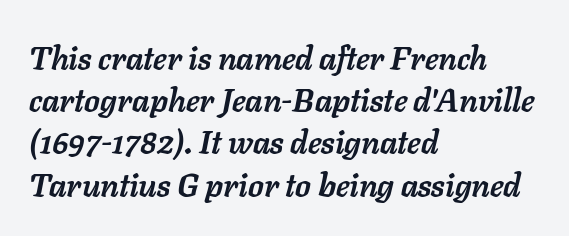
The paragraph has a hard left edge and a soft right edge. Thick stems and heavy bowls — unmistakably bold. The vertical gap from one line to the next is medium. Varying glyph widths throughout — classic text-font behaviour. A typesetter would mark this as italic. Plain, unruled lines of type.
